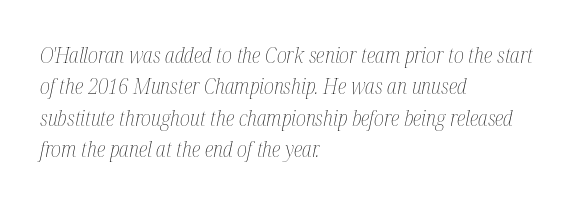
Q: Is the text bold? A: No.
Q: Is the text italic (slanted)? A: Yes, it leans right by about 12 degrees.
Q: Is the text underlined? A: No.
Q: How is the paragraph aligned? A: Left-aligned.
Q: Is the spacing between letters normal or unusually wide? A: Normal.
Q: Is the spacing between lines tight, normal or loose? A: Normal.
